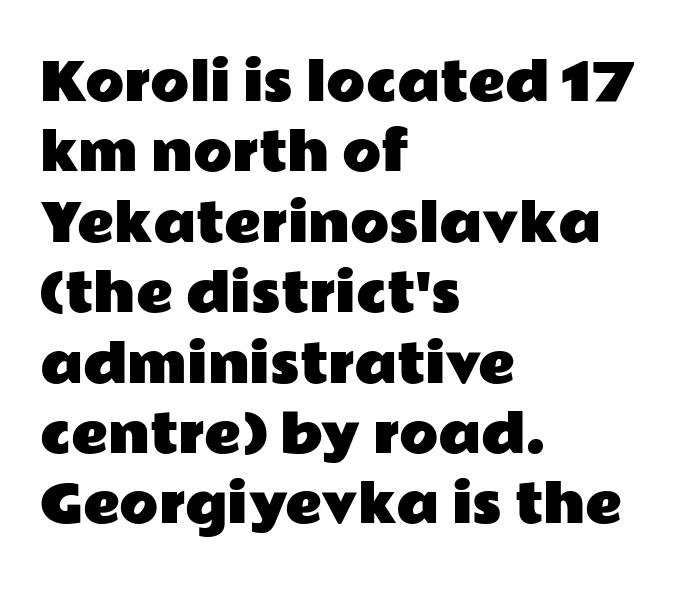
Quick note: interline space is typical. The passage shown is typeset with a sans-serif family. Italic: no, the glyphs are upright roman. The passage shown is not underscored anywhere. Proportional: the letters do not fall into vertical columns.
